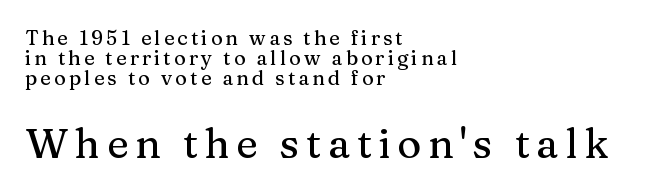
{"serif": "yes", "italic": "no", "width": "normal", "stroke_contrast": "medium", "x_height": "medium", "monospaced": "no", "underline": "no", "align": "left", "line_spacing": "tight", "line_spacing_ratio": 0.99, "larger_block": "second", "size_ratio": 2.05, "glyph_px": 41}
